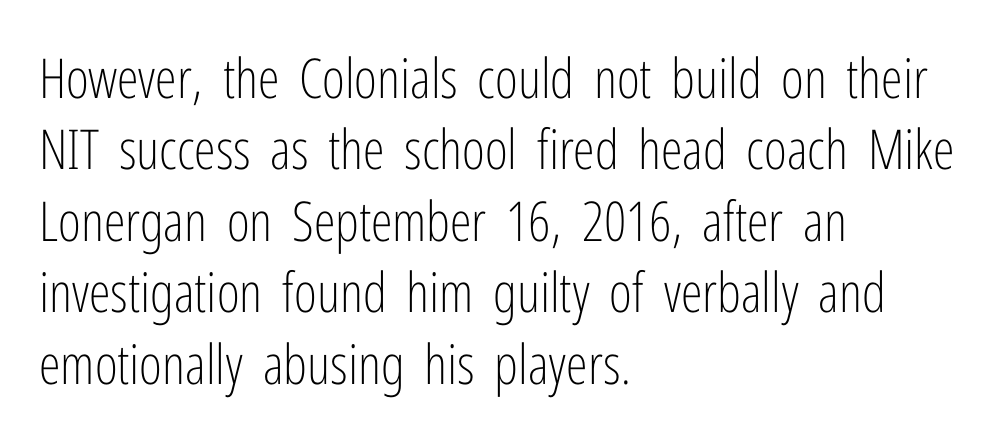
The image shows 55 px light, condensed sans-serif type, upright; set left-aligned, normal line spacing (1.3x), normal letter spacing, not underlined; low stroke contrast and a medium x-height.
